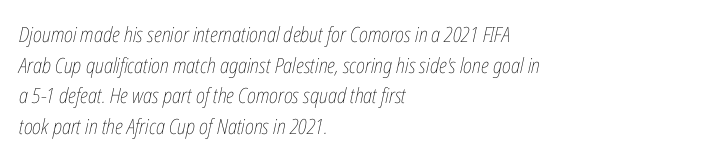
{"italic": "yes", "lean": "right", "slant_degrees": 12, "bold": "no", "underline": "no", "align": "left", "line_spacing": "normal", "line_spacing_ratio": 1.46, "letter_spacing": "normal", "letter_spacing_em": 0.0, "glyph_px": 21}
